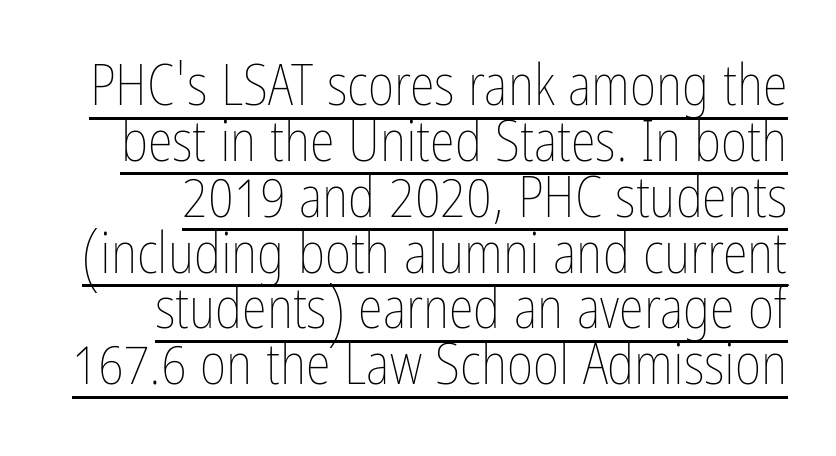
The image shows 57 px thin, condensed type, upright; set tight line spacing (0.98x), normal letter spacing, underlined; low stroke contrast and a medium x-height.
